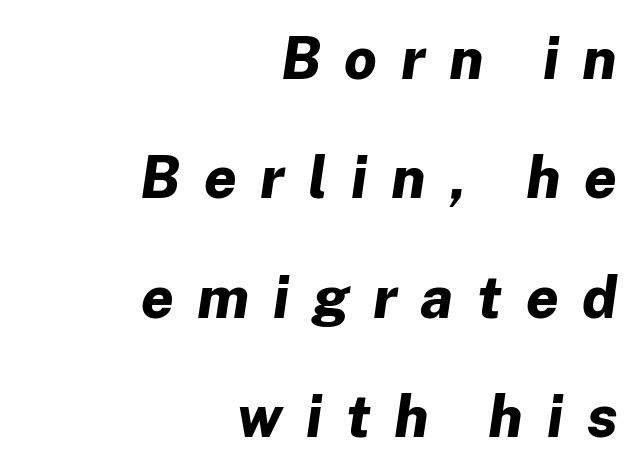
{"italic": "yes", "lean": "right", "slant_degrees": 8, "bold": "yes", "weight": "bold", "width": "normal", "stroke_contrast": "low", "x_height": "medium", "monospaced": "no", "underline": "no", "align": "right", "line_spacing": "loose", "line_spacing_ratio": 2.06, "letter_spacing": "wide", "letter_spacing_em": 0.41, "glyph_px": 58}
